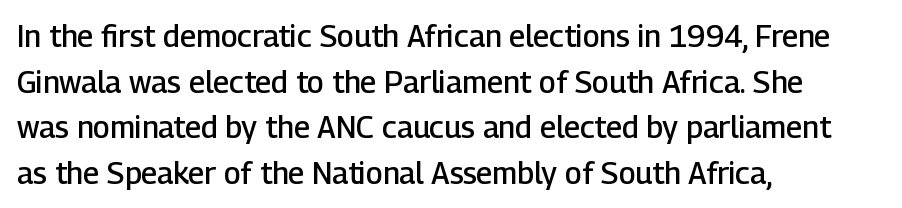
{"serif": "no", "italic": "no", "bold": "semi", "weight": "semibold", "width": "normal", "stroke_contrast": "low", "x_height": "medium", "monospaced": "no", "underline": "no", "align": "left", "line_spacing": "normal", "line_spacing_ratio": 1.52, "letter_spacing": "normal", "letter_spacing_em": 0.0, "glyph_px": 30}
